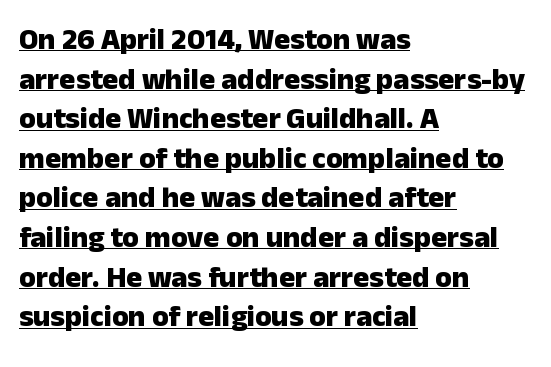
The image shows 30 px heavy sans-serif type, upright; set left-aligned, normal line spacing (1.32x), normal letter spacing, underlined; low stroke contrast and a medium x-height.
